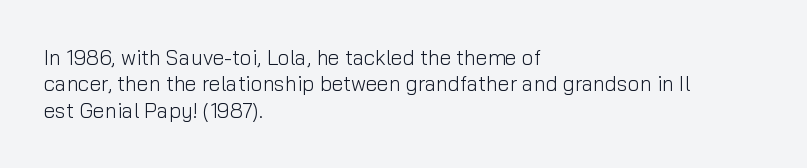
The image shows 21 px text type, upright; set left-aligned, normal line spacing (1.26x), normal letter spacing, not underlined.
